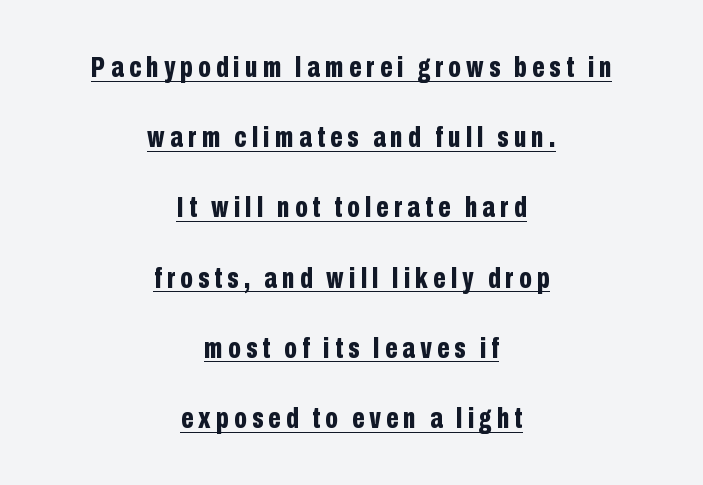
The image shows 30 px bold, condensed sans-serif type, upright; set centered, loose line spacing (2.34x), underlined; low stroke contrast and a medium x-height.
